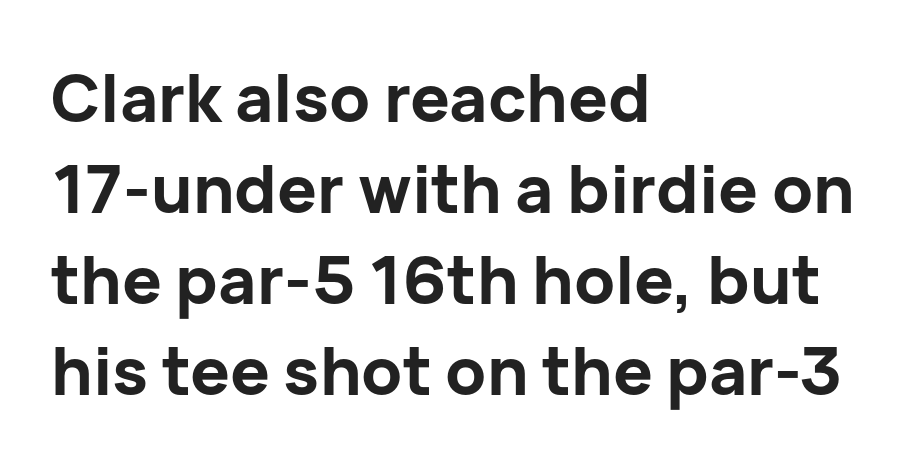
Clear beneath every line of the passage. Does the type have serifs? No, each stem ends abruptly. Does the leading feel generous? No, just average. The face used here is proportionally spaced, like ordinary book or web type. Ascenders rise straight up at ninety degrees. The setting favours the left margin, as ordinary paragraphs usually do.
